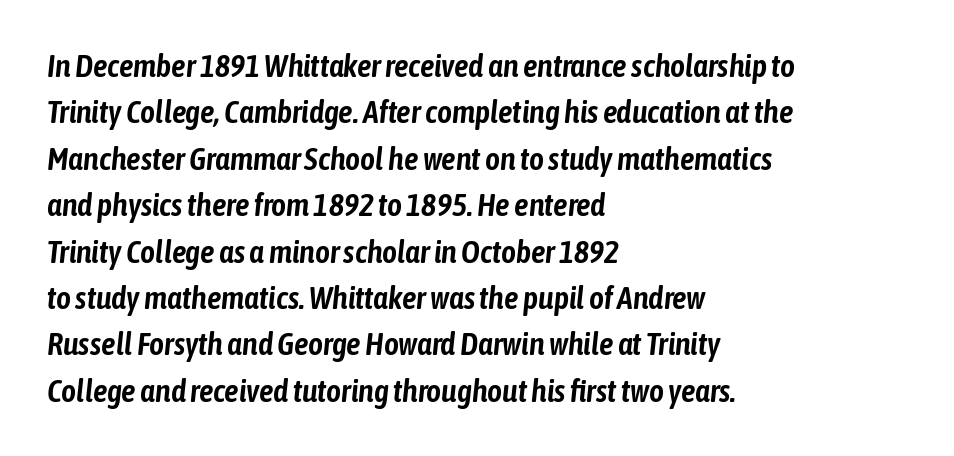
The image shows 32 px condensed type, italic (leaning right); set left-aligned, normal line spacing (1.45x), normal letter spacing, not underlined; low stroke contrast and a medium x-height.
